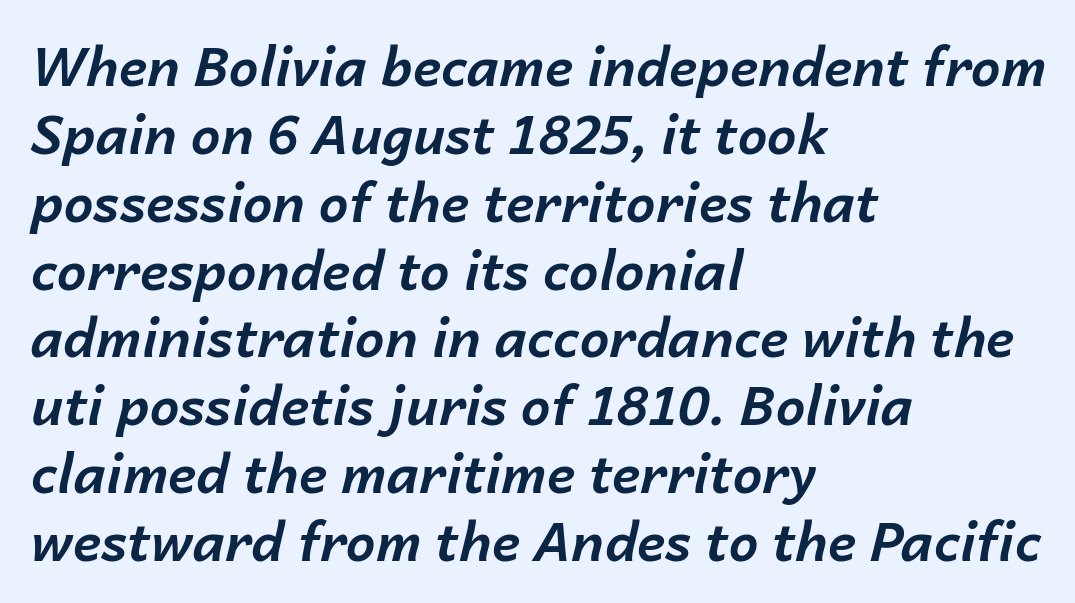
The characters look thick and weighty, a clear bold. Note the varied advance widths — an 'i' is clearly narrower than an 'm'. The setting favours the left margin, as ordinary paragraphs usually do. Students, observe: this is what conventionally led text looks like.
